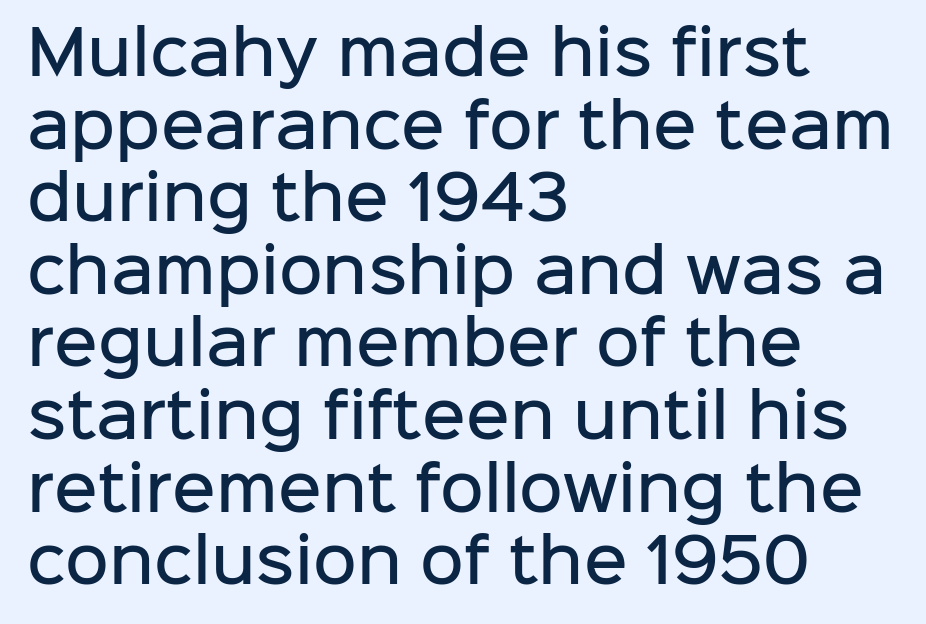
The image shows 60 px semibold sans-serif type, upright; set left-aligned, line spacing 1.21x, normal letter spacing, not underlined; low stroke contrast and a medium x-height.
